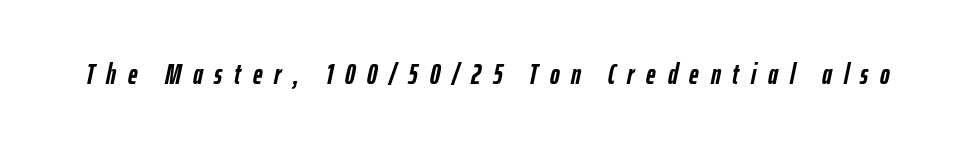
{"italic": "yes", "lean": "right", "slant_degrees": 12, "bold": "yes", "weight": "semibold", "width": "condensed", "stroke_contrast": "low", "x_height": "medium", "monospaced": "no", "underline": "no", "letter_spacing": "wide", "letter_spacing_em": 0.41, "glyph_px": 29}
